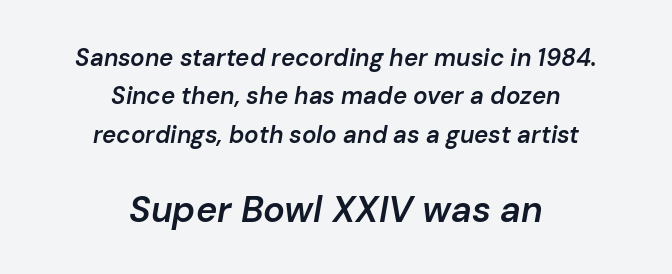
The emphasis by scale lands on block number two, below. I'd describe the lettering as semibold — firm but not a full bold. Which margin do the lines hug? Neither — every line sits in the middle. Slant detected: the letters are inclined.
